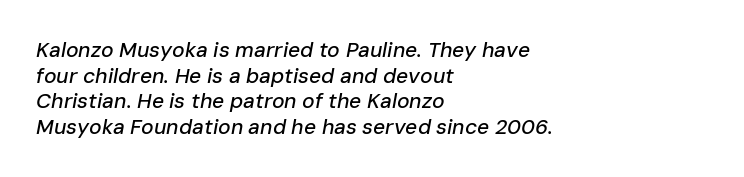
The image shows 21 px text type, italic (leaning right); set left-aligned, line spacing 1.22x, normal letter spacing, not underlined.
